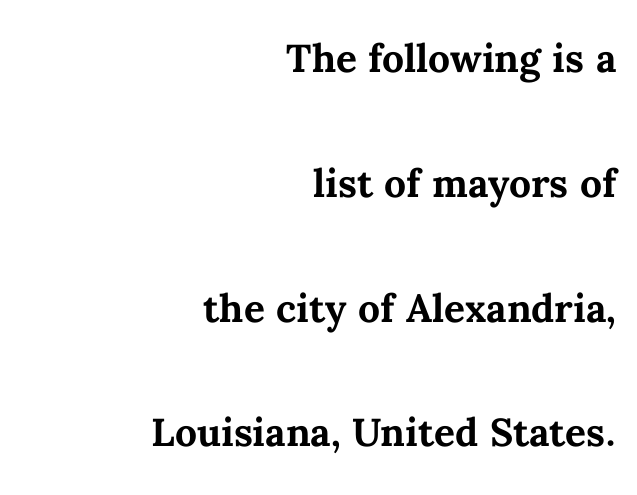
The image shows 52 px semibold type, upright; set right-aligned, loose line spacing (2.4x), normal letter spacing, not underlined; medium stroke contrast and a medium x-height.
